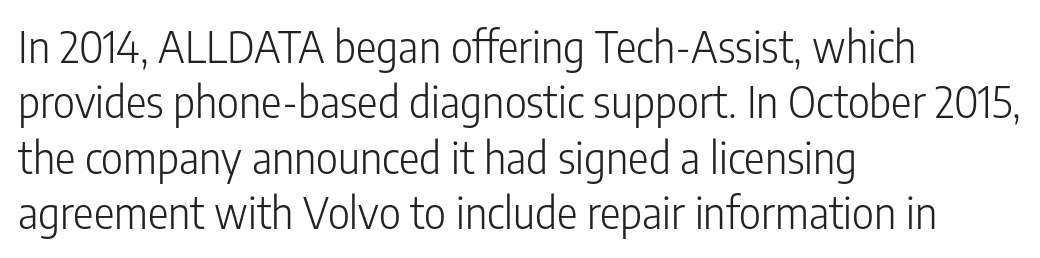
The rendering uses natural spacing where letterforms have individual widths. Is the type heavy? It reads as light-to-regular instead. The text was rendered using a sans face with plain stroke endings. The passage shown is not underscored anywhere. No italicization has been applied; the sample stays upright. Students, observe: this is what conventionally led text looks like.
